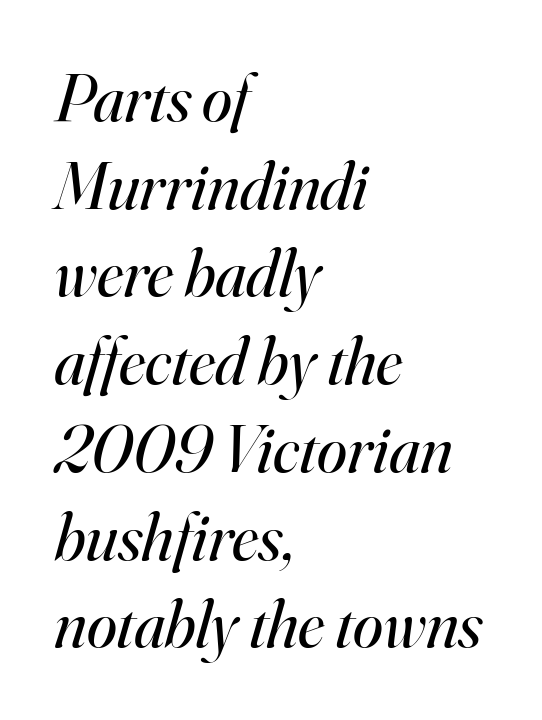
The text block is weighted toward the left margin, trailing off unevenly rightward. Type style note: has serifs. Stems and bowls with no extra thickness — not bold. Short note: letters normally spaced. Compared with typical paragraphs, the rows here are spaced about the same.
